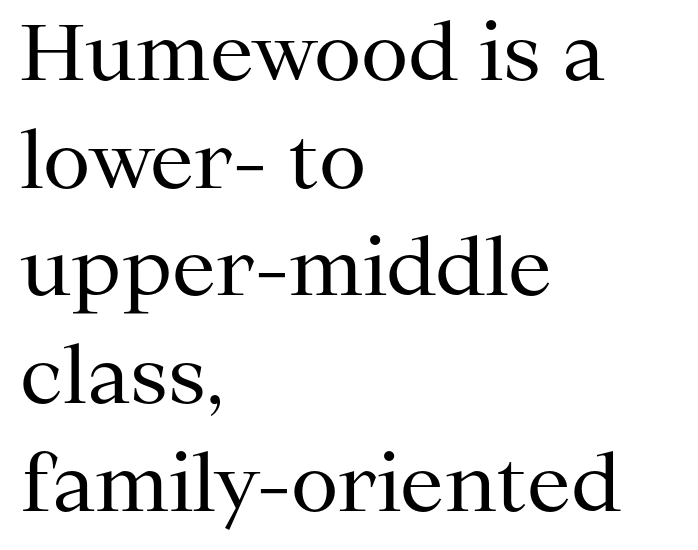
The image shows 78 px regular-weight serif type, upright; set left-aligned, normal line spacing (1.38x), normal letter spacing, not underlined; medium stroke contrast and a medium x-height.
